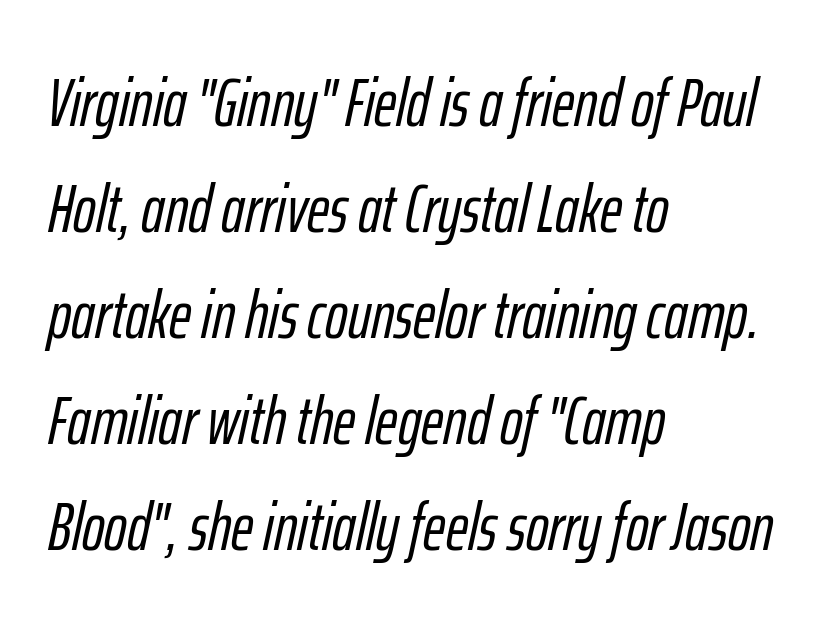
Varying glyph widths throughout — classic text-font behaviour. The whole block is typeset with a tilt. Any mark beneath the type? The region is blank. Visually the block forms a straight wall on the left and a jagged coastline on the right. Inter-character spacing is left at the font's built-in metrics. Quick note: interline space is typical.
